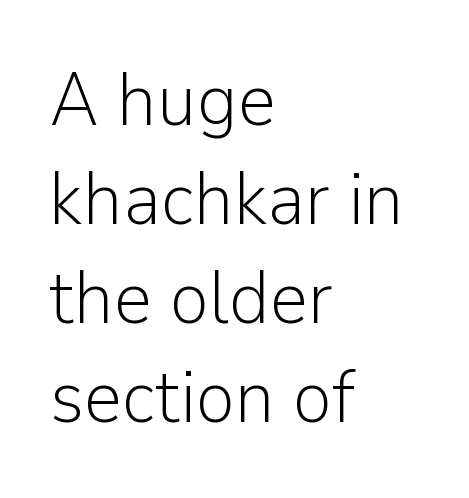
The image shows 75 px light sans-serif type, upright; set left-aligned, normal line spacing (1.32x), normal letter spacing, not underlined; low stroke contrast and a medium x-height.
